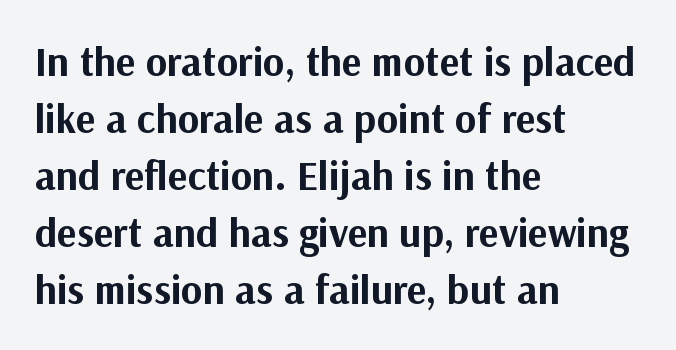
The image shows 41 px bold sans-serif type, upright; set left-aligned, normal line spacing (1.39x), normal letter spacing, not underlined; medium stroke contrast and a medium x-height.
